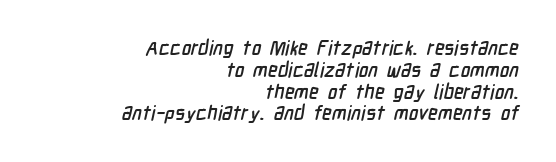
Q: Is the text underlined? A: No.
Q: How is the paragraph aligned? A: Right-aligned.
Q: Is the spacing between letters normal or unusually wide? A: Normal.
Q: Is the spacing between lines tight, normal or loose? A: Tight.
